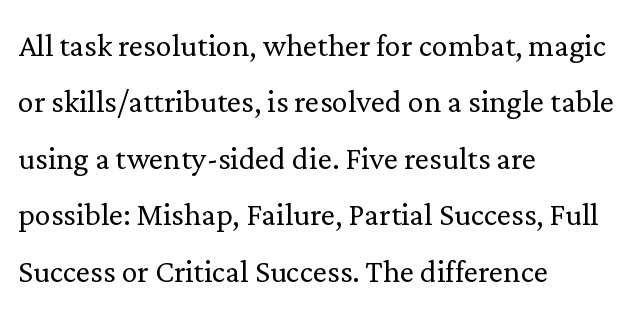
{"serif": "yes", "italic": "no", "bold": "no", "weight": "light", "width": "normal", "stroke_contrast": "low", "x_height": "medium", "monospaced": "no", "underline": "no", "align": "left", "line_spacing": "normal", "line_spacing_ratio": 1.41, "letter_spacing": "normal", "letter_spacing_em": 0.0, "glyph_px": 40}
